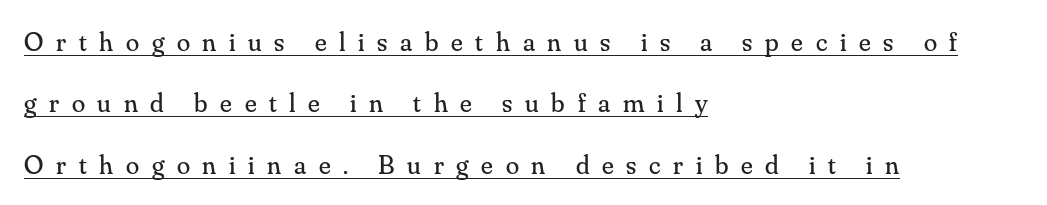
A continuous stroke trails under the words, as in a hyperlink. A classic flush-left, rag-right setting is used for this passage. Every stem runs plumb, perpendicular to the baseline. The typesetting does not lean heavy: it is not bold.
